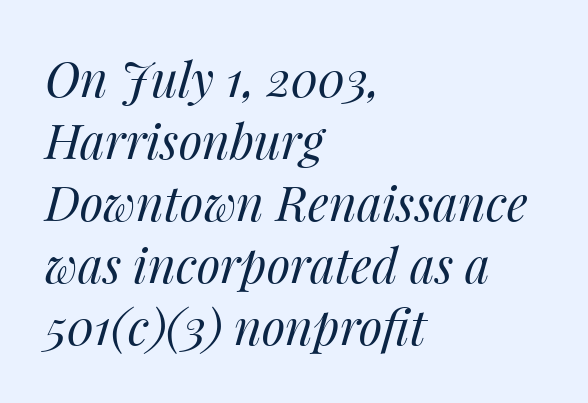
{"italic": "yes", "lean": "right", "slant_degrees": 14, "bold": "no", "weight": "regular", "width": "normal", "stroke_contrast": "medium", "x_height": "medium", "monospaced": "no", "underline": "no", "align": "left", "line_spacing": "normal", "line_spacing_ratio": 1.29, "letter_spacing": "normal", "letter_spacing_em": 0.0, "glyph_px": 48}
